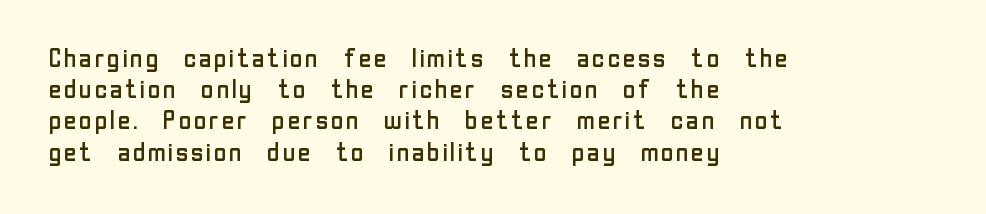
One-word summary of the alignment: left. In terms of letterspacing, this is plain default setting. The words here are not underlined. The characters are drawn with everyday or finer stroke widths. The letters stand straight up with perfectly vertical stems.
